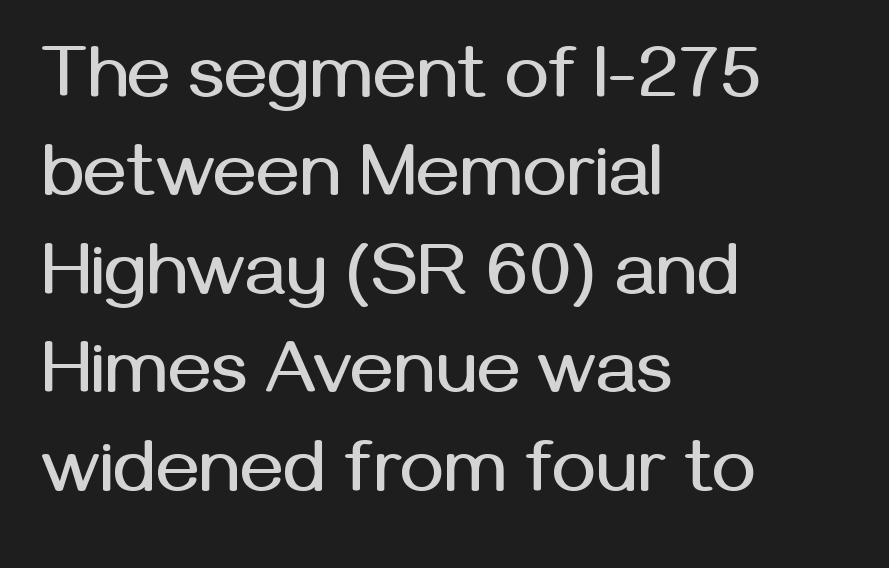
Horizontal bands of white between lines are of average thickness. The lettering holds an erect, upright posture throughout. The typeface chosen for these lines omits serifs. Spacing verdict: proportional, widths tailored to each character. Alignment: flush left. Honestly, there is no underline to notice here at all.
